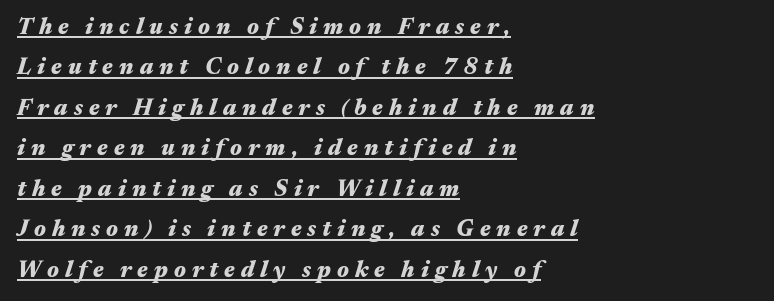
The image shows 23 px bold type, italic (leaning right); set left-aligned, line spacing 1.76x, unusually wide letter spacing (+0.26 em), underlined.
